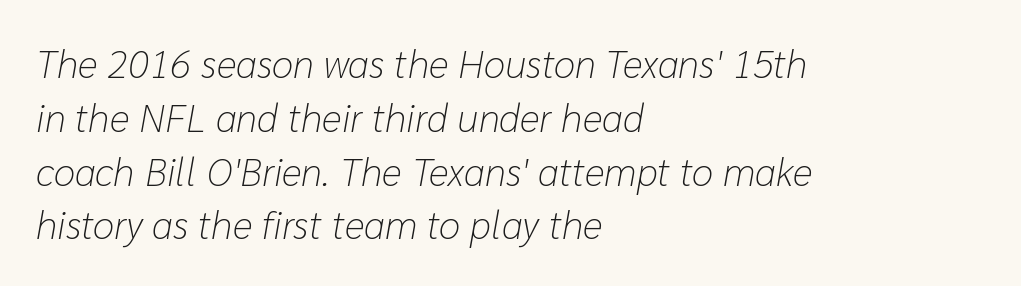
{"italic": "yes", "lean": "right", "slant_degrees": 10, "bold": "no", "weight": "light", "width": "normal", "stroke_contrast": "low", "x_height": "medium", "monospaced": "no", "underline": "no", "align": "left", "line_spacing": "normal", "line_spacing_ratio": 1.38, "letter_spacing": "normal", "letter_spacing_em": 0.0, "glyph_px": 39}
